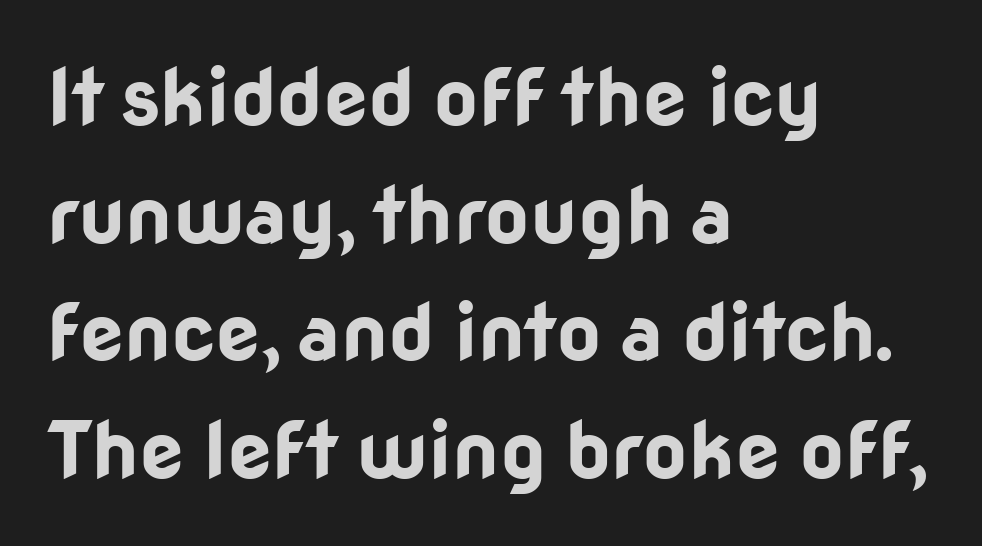
The image shows 79 px bold sans-serif type, upright; set left-aligned, normal line spacing (1.49x), normal letter spacing, not underlined; low stroke contrast and a medium x-height.
